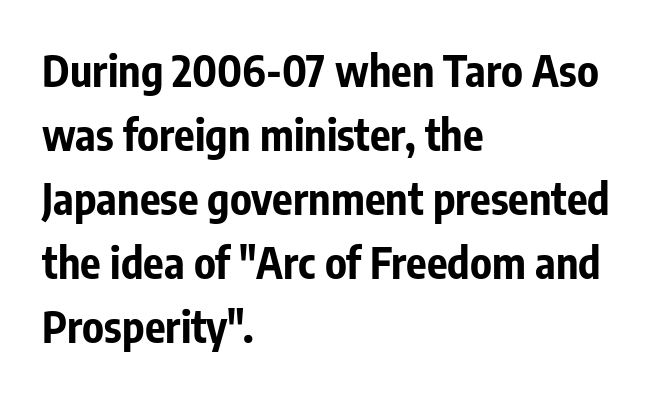
The image shows 43 px bold, condensed sans-serif type, upright; set left-aligned, normal line spacing (1.49x), normal letter spacing, not underlined; low stroke contrast and a medium x-height.
